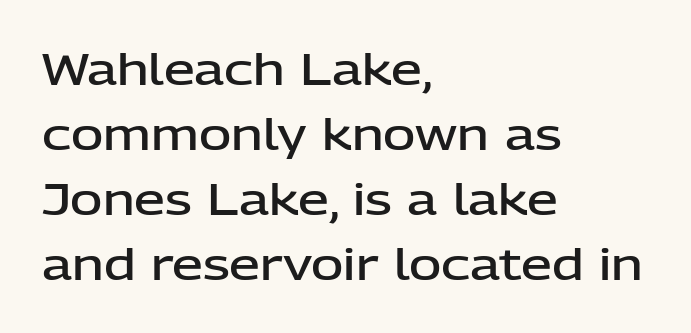
Q: Is the text bold? A: Semi-bold.
Q: Is the text italic (slanted)? A: No, it is upright.
Q: Is the typeface a serif or a sans-serif typeface? A: Sans-serif.
Q: Is the text underlined? A: No.
Q: How is the paragraph aligned? A: Left-aligned.
Q: Is the spacing between letters normal or unusually wide? A: Normal.
Q: Is the spacing between lines tight, normal or loose? A: Normal.
Q: Width (condensed, normal, or wide)? A: Normal.
Q: Stroke contrast? A: Low.
Q: x-height? A: Medium.
Q: Monospaced? A: No.
